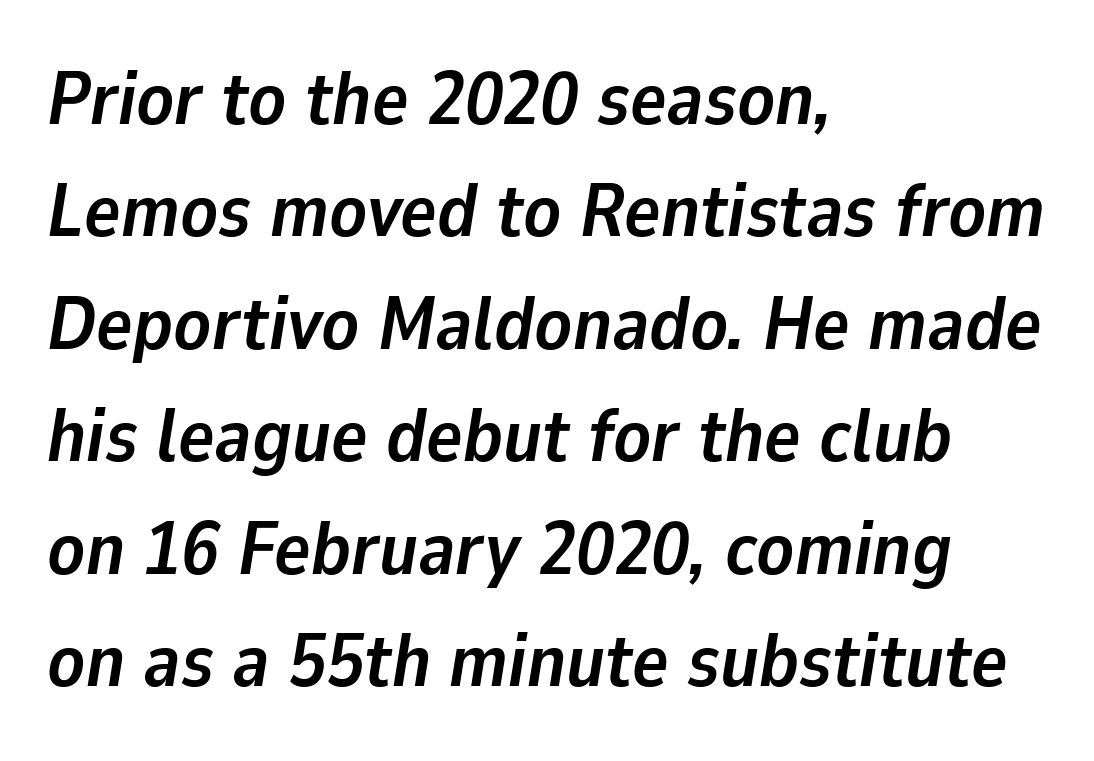
{"italic": "yes", "lean": "right", "slant_degrees": 9, "bold": "yes", "weight": "semibold", "width": "normal", "stroke_contrast": "low", "x_height": "medium", "monospaced": "no", "underline": "no", "align": "left", "line_spacing": "normal", "line_spacing_ratio": 1.48, "letter_spacing": "normal", "letter_spacing_em": 0.0, "glyph_px": 76}
